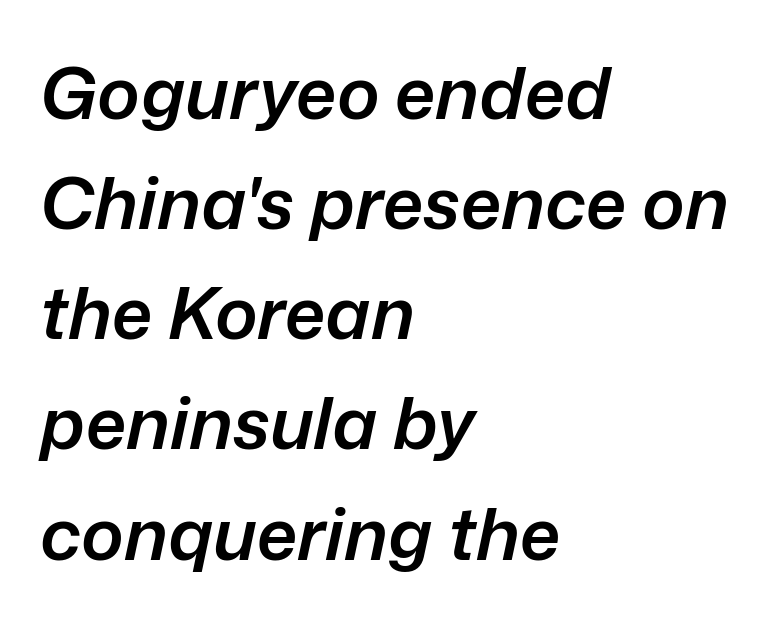
Q: Is the text bold? A: Semi-bold.
Q: Is the text italic (slanted)? A: Yes, it leans right by about 12 degrees.
Q: Is the text underlined? A: No.
Q: How is the paragraph aligned? A: Left-aligned.
Q: Is the spacing between letters normal or unusually wide? A: Normal.
Q: Is the spacing between lines tight, normal or loose? A: Normal.
Q: Width (condensed, normal, or wide)? A: Normal.
Q: Stroke contrast? A: Low.
Q: x-height? A: Medium.
Q: Monospaced? A: No.
